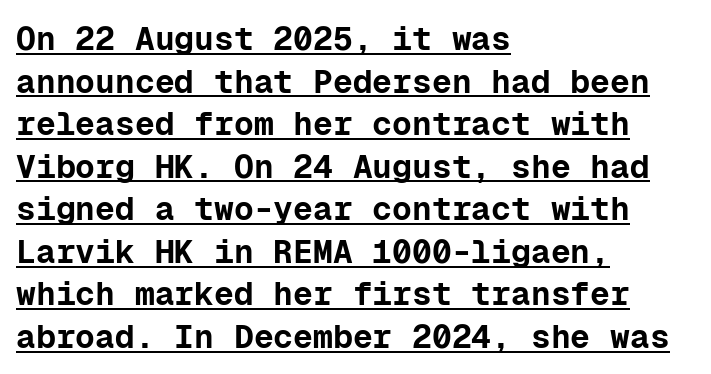
{"serif": "no", "italic": "no", "bold": "yes", "weight": "bold", "width": "normal", "stroke_contrast": "low", "x_height": "medium", "monospaced": "yes", "underline": "yes", "align": "left", "line_spacing": "normal", "line_spacing_ratio": 1.29, "letter_spacing": "normal", "letter_spacing_em": 0.0, "glyph_px": 33}
